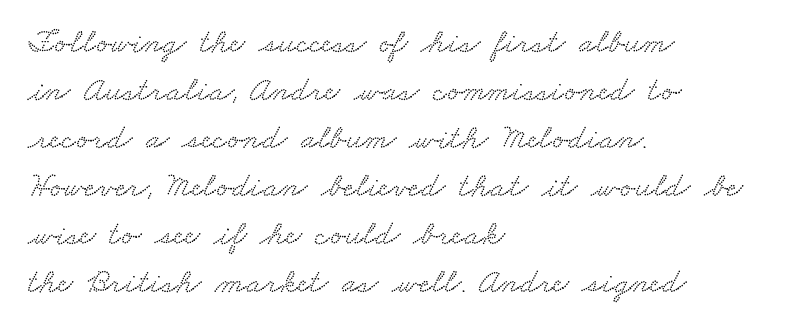
{"serif": "yes", "width": "wide", "stroke_contrast": "low", "x_height": "small", "monospaced": "no", "underline": "no", "align": "left", "line_spacing": "normal", "line_spacing_ratio": 1.41, "letter_spacing": "normal", "letter_spacing_em": 0.0, "glyph_px": 34}
